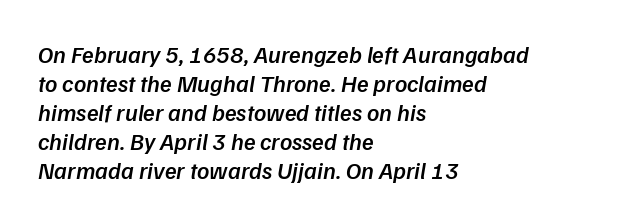
Q: Is the text bold? A: Semi-bold.
Q: Is the text underlined? A: No.
Q: How is the paragraph aligned? A: Left-aligned.
Q: Is the spacing between letters normal or unusually wide? A: Normal.
